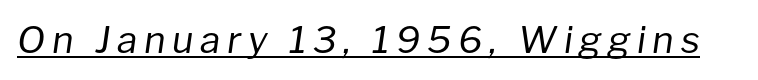
{"italic": "yes", "lean": "right", "slant_degrees": 8, "bold": "no", "weight": "regular", "width": "normal", "stroke_contrast": "low", "x_height": "medium", "monospaced": "no", "underline": "yes", "glyph_px": 37}
